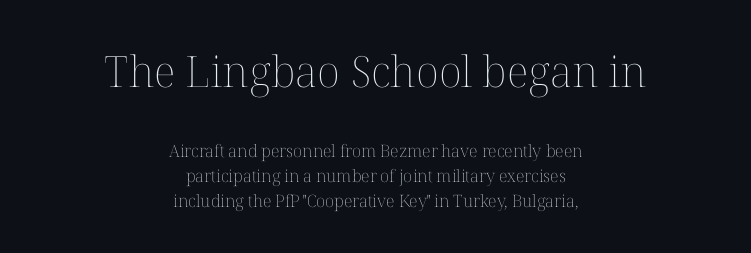
{"italic": "no", "bold": "no", "weight": "thin", "width": "normal", "stroke_contrast": "medium", "x_height": "medium", "monospaced": "no", "underline": "no", "align": "center", "line_spacing": "normal", "line_spacing_ratio": 1.46, "letter_spacing": "normal", "letter_spacing_em": 0.0, "larger_block": "first", "size_ratio": 2.53, "glyph_px": 43}
